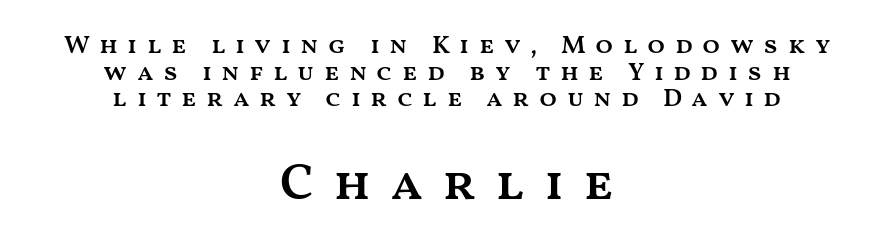
The passage shown is typed in a proportional face where columns would drift. A student would notice the bottom passage is typeset larger than what precedes it. Just letters on the line, the space beneath them empty. Here the glyphs are tracked loosely, breaking word shapes into spaced letters. The rendering uses a small line-height, squeezing the rows. Notice how the passage keeps no hard edge, just a central spine.
